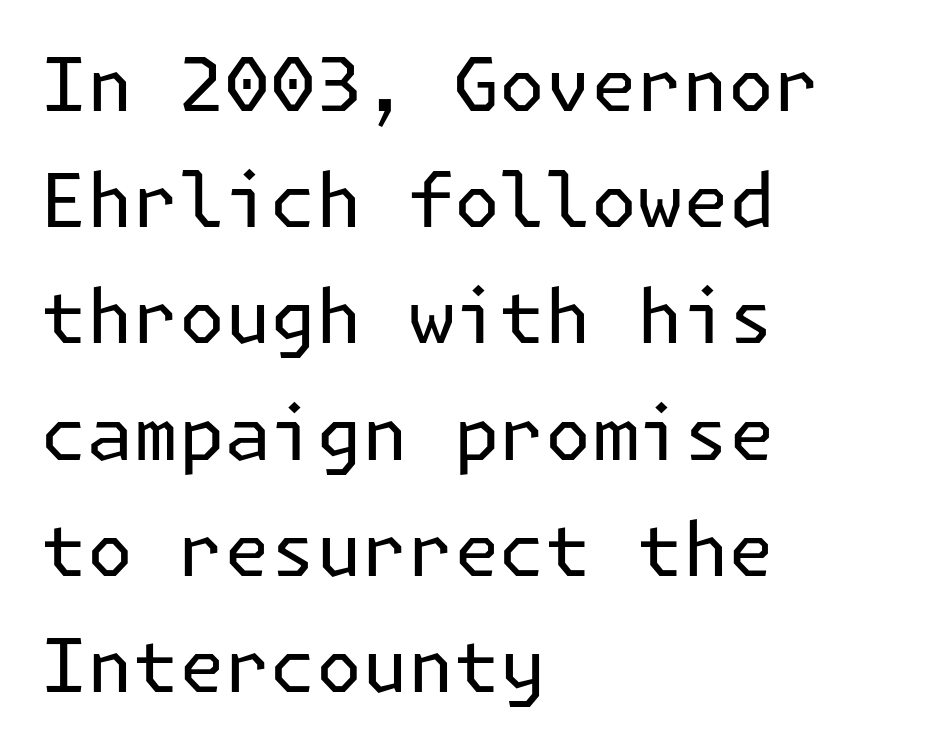
Q: Is the text bold? A: No.
Q: Is the text italic (slanted)? A: No, it is upright.
Q: Is the typeface a serif or a sans-serif typeface? A: Sans-serif.
Q: Is the text underlined? A: No.
Q: How is the paragraph aligned? A: Left-aligned.
Q: Is the spacing between letters normal or unusually wide? A: Normal.
Q: Is the spacing between lines tight, normal or loose? A: Normal.
Q: Width (condensed, normal, or wide)? A: Normal.
Q: Stroke contrast? A: Low.
Q: x-height? A: Medium.
